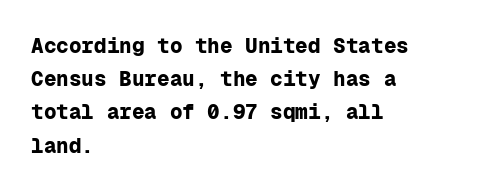
The font is running at its bold setting. Letters rest on an invisible, unmarked baseline. Students, note that the glyphs here touch the page at normal intervals. The rendering anchors every line to the left-hand side.
